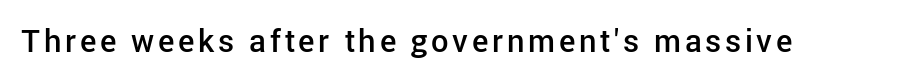
Q: Is the text bold? A: Semi-bold.
Q: Is the text italic (slanted)? A: No, it is upright.
Q: Is the typeface a serif or a sans-serif typeface? A: Sans-serif.
Q: Is the text underlined? A: No.
Q: Width (condensed, normal, or wide)? A: Normal.
Q: Stroke contrast? A: Low.
Q: x-height? A: Medium.
Q: Monospaced? A: No.
